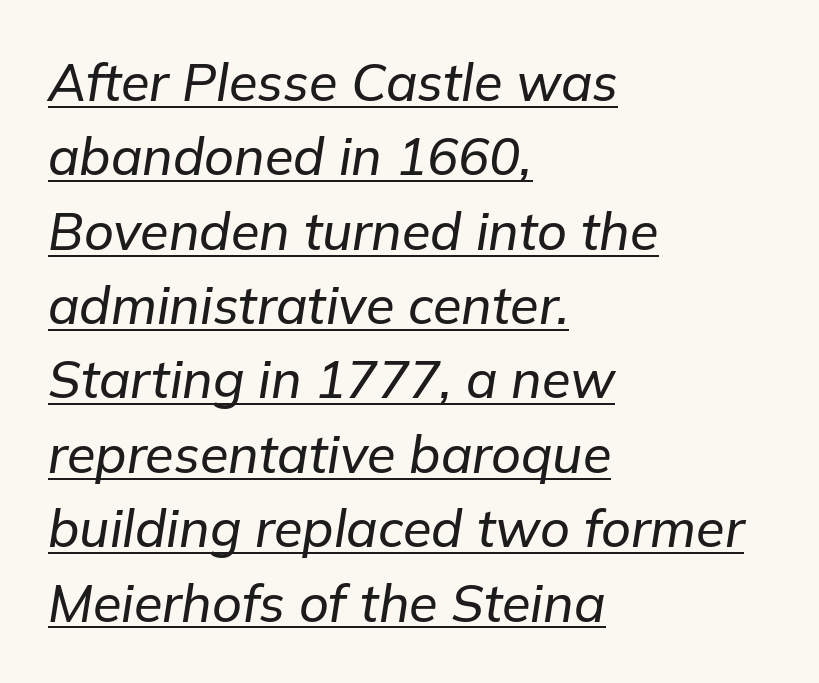
The image shows 52 px text type, italic (leaning right); set left-aligned, normal line spacing (1.43x), normal letter spacing, underlined; low stroke contrast and a medium x-height.
